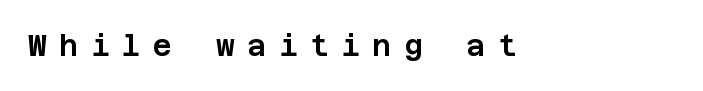
The axis of the letterforms is exactly vertical. Decoration check: the copy has no underline. These lines have a slow, spaced-out rhythm from letter to letter. Unlike a traditional serif, this face leaves its strokes unadorned.
